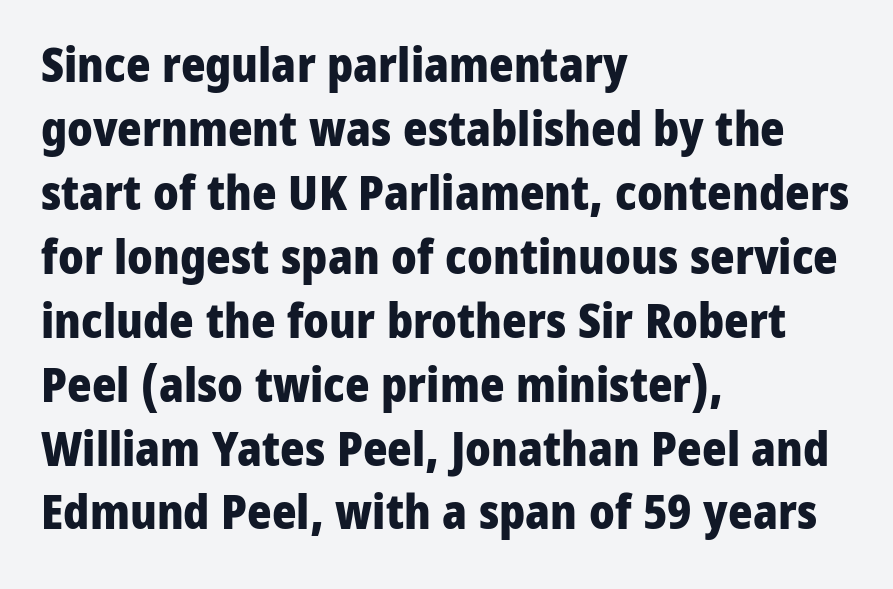
{"serif": "no", "italic": "no", "bold": "yes", "weight": "heavy", "width": "normal", "stroke_contrast": "low", "x_height": "medium", "monospaced": "no", "underline": "no", "align": "left", "line_spacing": "normal", "line_spacing_ratio": 1.36, "letter_spacing": "normal", "letter_spacing_em": 0.0, "glyph_px": 47}
